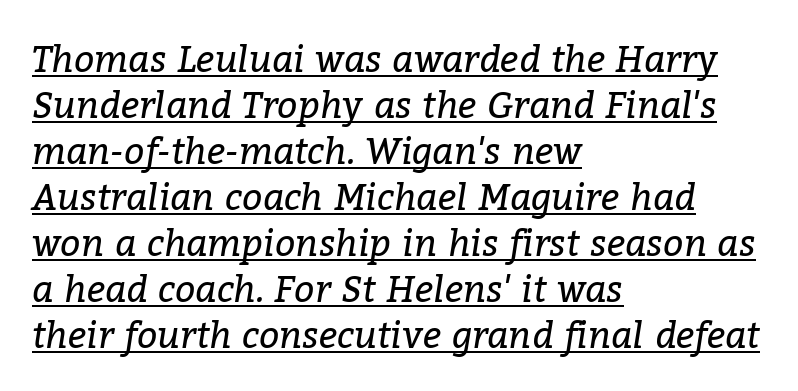
The font is comparable to plain body text, perhaps lighter. These lines are composed in type with serifs. Reading down the block, your eye returns to a fixed left position each line. The axis of the letterforms is tilted away from vertical.
